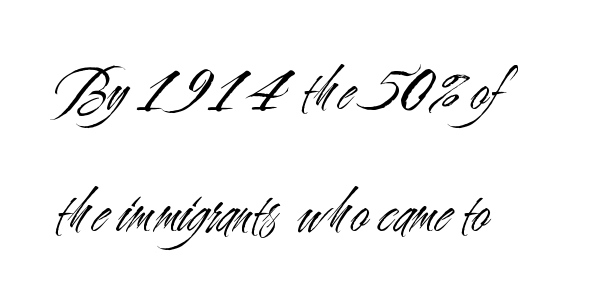
{"serif": "no", "bold": "no", "weight": "light", "width": "condensed", "stroke_contrast": "medium", "x_height": "small", "monospaced": "no", "underline": "no", "align": "left", "line_spacing": "loose", "line_spacing_ratio": 1.94, "letter_spacing": "normal", "letter_spacing_em": 0.0, "glyph_px": 63}
